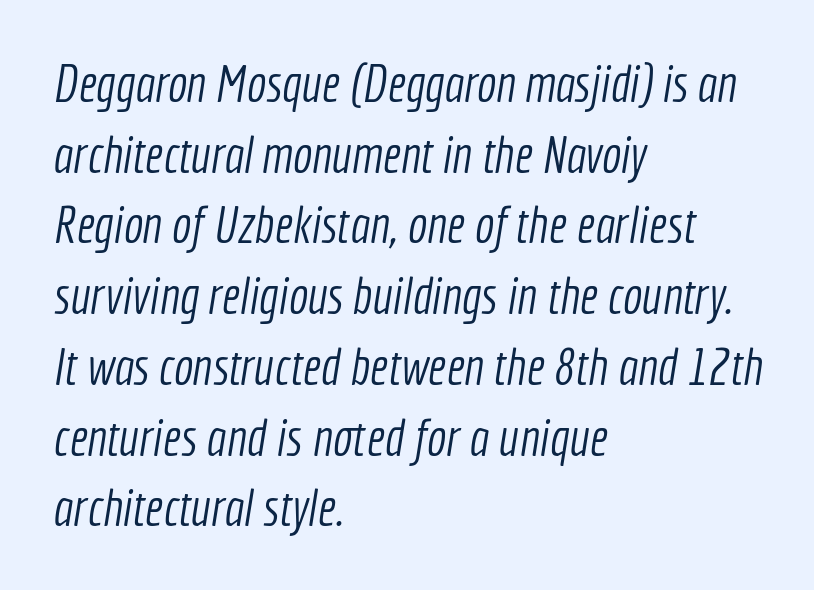
Q: Is the text bold? A: No.
Q: Is the typeface a serif or a sans-serif typeface? A: Sans-serif.
Q: Is the text underlined? A: No.
Q: How is the paragraph aligned? A: Left-aligned.
Q: Is the spacing between letters normal or unusually wide? A: Normal.
Q: Is the spacing between lines tight, normal or loose? A: Normal.
Q: Width (condensed, normal, or wide)? A: Condensed.
Q: x-height? A: Medium.
Q: Monospaced? A: No.
